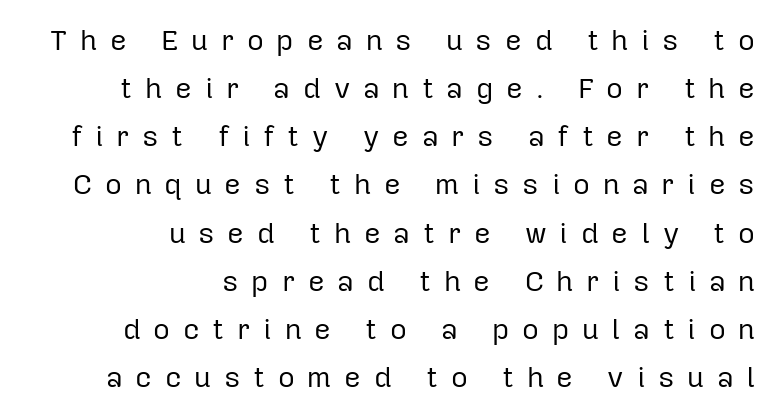
There is plenty of visible air inserted between adjacent glyphs. Letters have the restrained weight of plain body copy at most. This sample has the flowing, uneven cadence of proportional lettering. A typesetter would call this leading conventional body-copy spacing. Short and long lines alike share a common ending point at right. Serifs: no, the terminals of the letterforms are clean.
